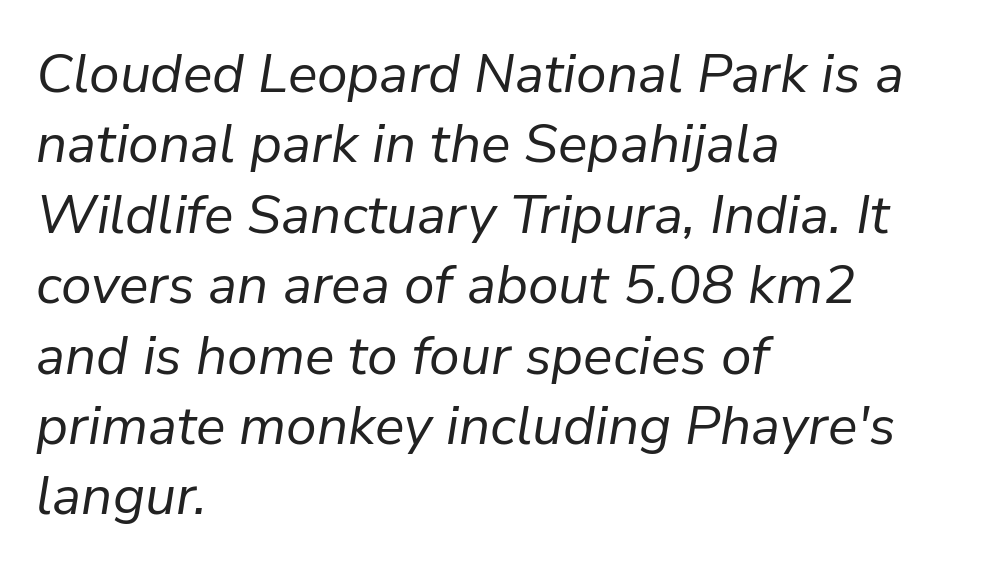
{"italic": "yes", "lean": "right", "slant_degrees": 9, "bold": "no", "weight": "regular", "width": "normal", "stroke_contrast": "low", "x_height": "medium", "monospaced": "no", "underline": "no", "align": "left", "line_spacing": "normal", "line_spacing_ratio": 1.28, "letter_spacing": "normal", "letter_spacing_em": 0.0, "glyph_px": 55}
